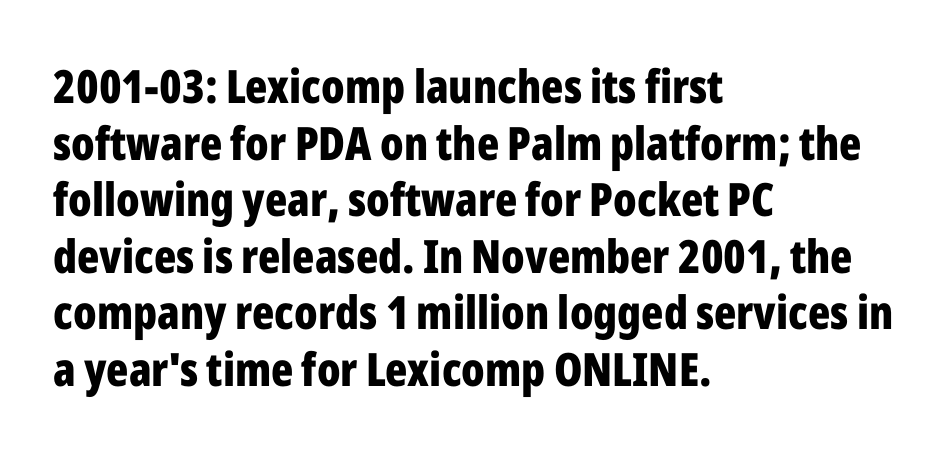
The image shows 46 px bold, condensed sans-serif type, upright; set left-aligned, line spacing 1.23x, normal letter spacing, not underlined; low stroke contrast and a medium x-height.
